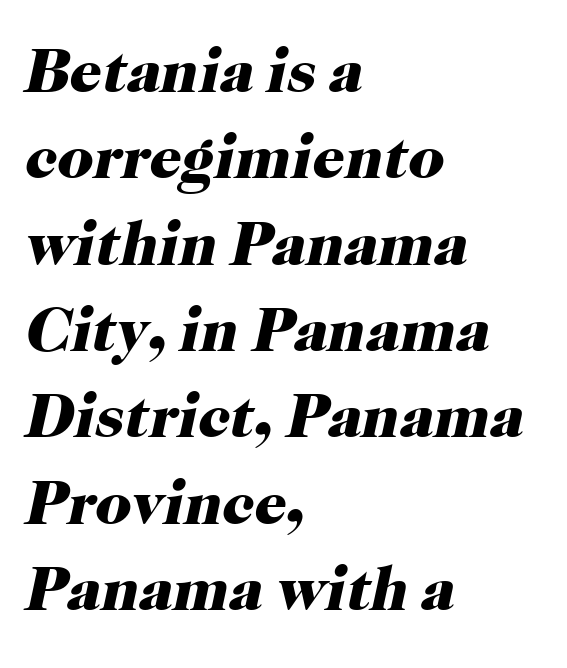
Q: Is the text bold? A: Yes.
Q: Is the text italic (slanted)? A: Yes, it leans right by about 12 degrees.
Q: Is the typeface a serif or a sans-serif typeface? A: Serif.
Q: Is the text underlined? A: No.
Q: How is the paragraph aligned? A: Left-aligned.
Q: Is the spacing between letters normal or unusually wide? A: Normal.
Q: Is the spacing between lines tight, normal or loose? A: Normal.
Q: Width (condensed, normal, or wide)? A: Normal.
Q: Stroke contrast? A: High.
Q: x-height? A: Medium.
Q: Monospaced? A: No.
